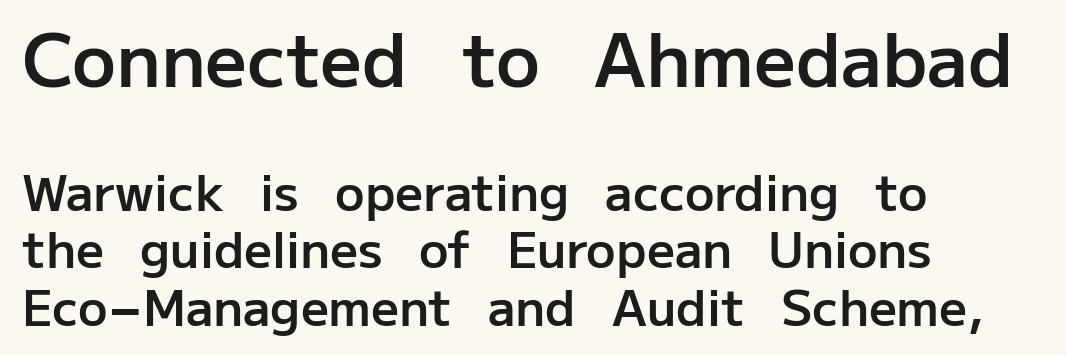
{"serif": "no", "italic": "no", "bold": "semi", "weight": "semibold", "width": "normal", "stroke_contrast": "low", "x_height": "medium", "monospaced": "no", "underline": "no", "align": "left", "line_spacing_ratio": 1.18, "letter_spacing": "normal", "letter_spacing_em": 0.0, "larger_block": "first", "size_ratio": 1.49, "glyph_px": 73}
